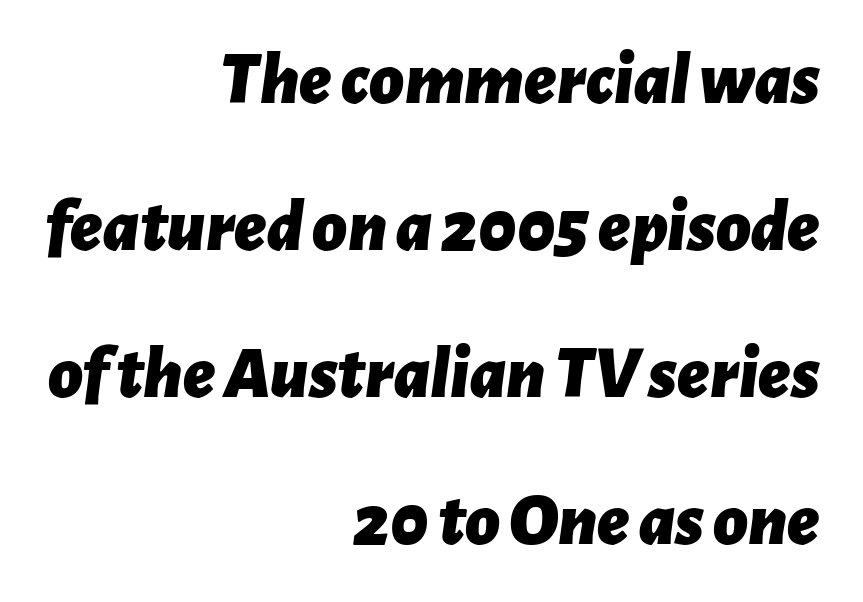
{"italic": "yes", "lean": "right", "slant_degrees": 7, "bold": "yes", "weight": "bold", "width": "normal", "stroke_contrast": "low", "x_height": "medium", "monospaced": "no", "underline": "no", "align": "right", "line_spacing": "loose", "line_spacing_ratio": 1.96, "letter_spacing": "normal", "letter_spacing_em": 0.0, "glyph_px": 75}
